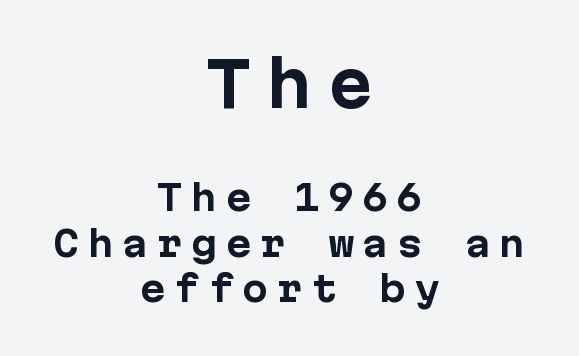
The image shows 62 px bold sans-serif type, upright, monospaced; set centered, normal line spacing (1.3x), unusually wide letter spacing (+0.23 em), not underlined; the first (top) block is 1.77x larger; low stroke contrast and a medium x-height.
